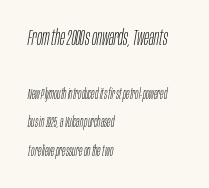
{"italic": "yes", "lean": "right", "slant_degrees": 10, "bold": "no", "underline": "no", "align": "left", "line_spacing": "loose", "line_spacing_ratio": 2.02, "letter_spacing": "normal", "letter_spacing_em": 0.0, "larger_block": "first", "size_ratio": 1.5, "glyph_px": 21}
